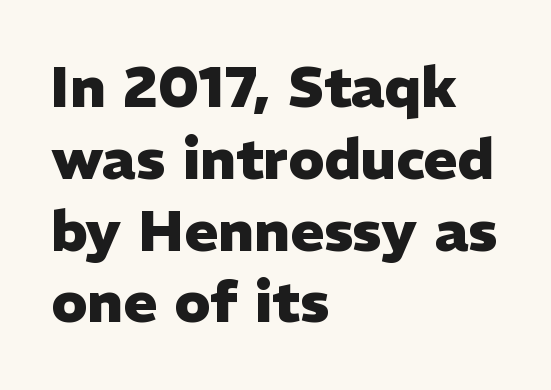
The image shows 57 px heavy sans-serif type, upright; set left-aligned, normal line spacing (1.26x), normal letter spacing, not underlined; low stroke contrast and a medium x-height.
